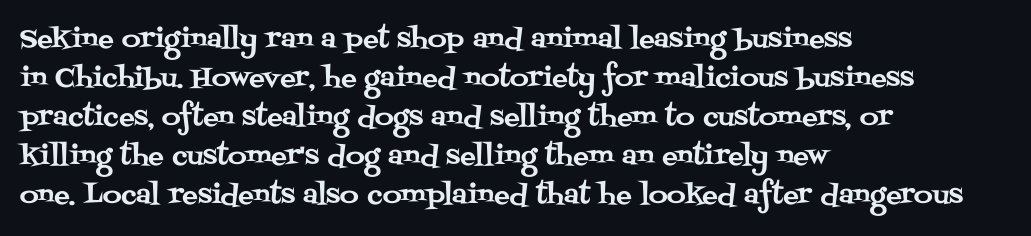
The image shows 26 px text type, upright; set left-aligned, normal line spacing (1.5x), normal letter spacing, not underlined.
